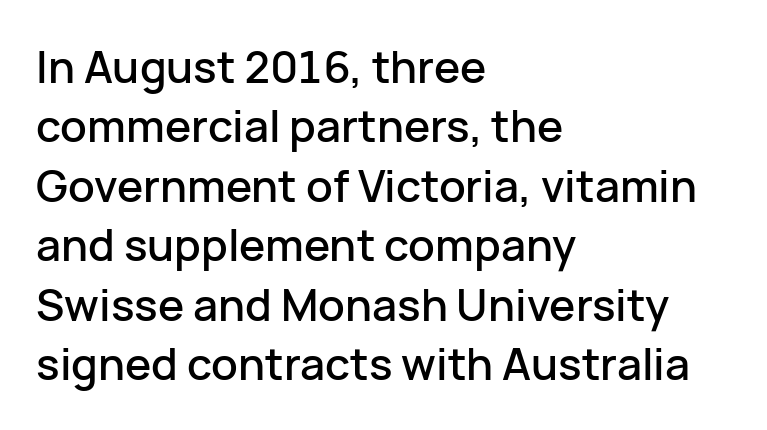
The image shows 44 px sans-serif type, upright; set left-aligned, normal line spacing (1.35x), normal letter spacing, not underlined; low stroke contrast and a medium x-height.
